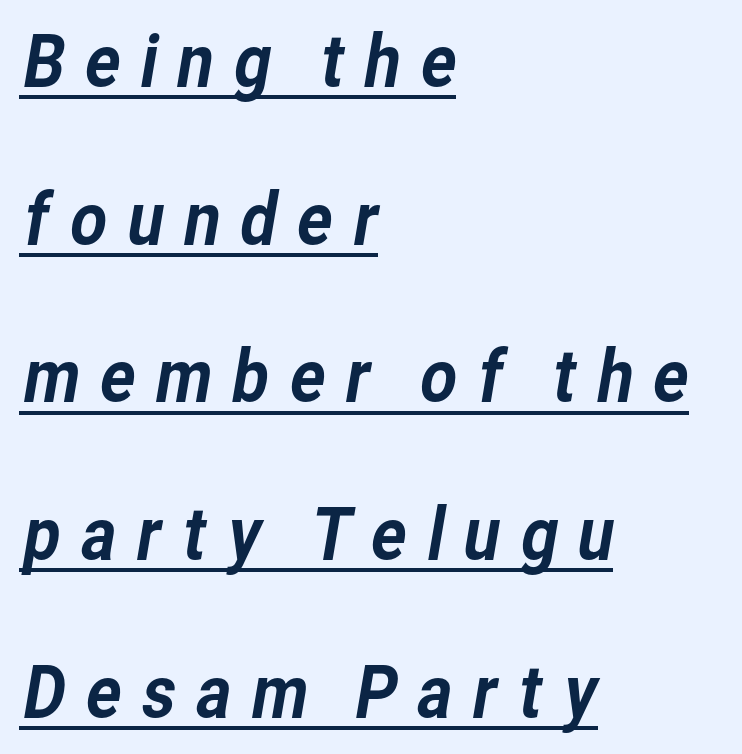
Q: Is the typeface a serif or a sans-serif typeface? A: Sans-serif.
Q: Is the text underlined? A: Yes.
Q: How is the paragraph aligned? A: Left-aligned.
Q: Is the spacing between letters normal or unusually wide? A: Unusually wide.
Q: Is the spacing between lines tight, normal or loose? A: Loose.
Q: Width (condensed, normal, or wide)? A: Normal.
Q: Stroke contrast? A: Low.
Q: x-height? A: Medium.
Q: Monospaced? A: No.
